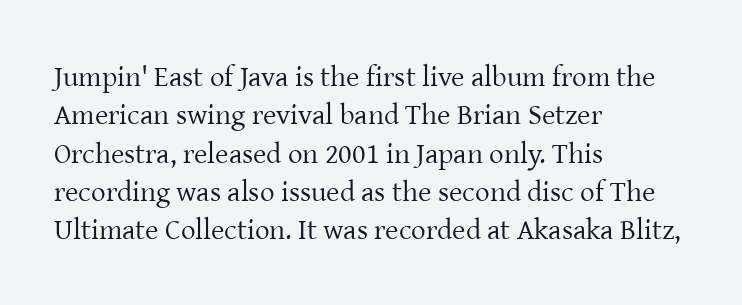
The image shows 29 px regular-weight serif type, upright; set left-aligned, normal line spacing (1.32x), normal letter spacing, not underlined; low stroke contrast and a medium x-height.
